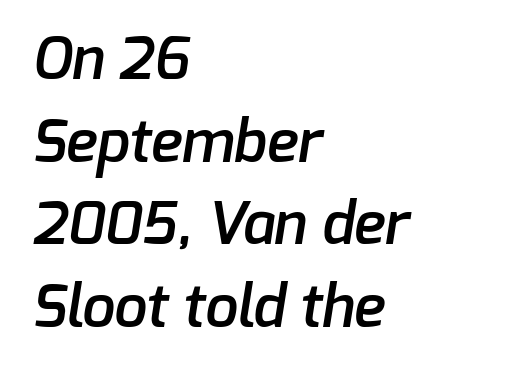
The image shows 59 px semibold sans-serif type; set left-aligned, normal line spacing (1.4x), normal letter spacing, not underlined; low stroke contrast and a medium x-height.
